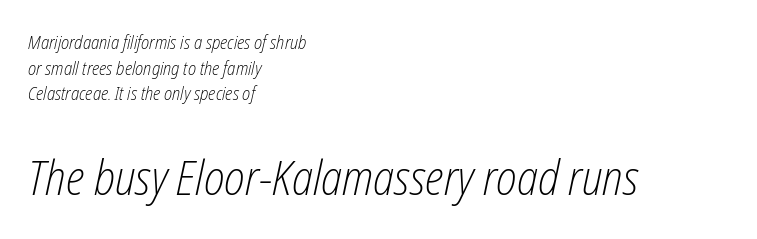
{"italic": "yes", "lean": "right", "slant_degrees": 12, "bold": "no", "weight": "light", "width": "condensed", "stroke_contrast": "low", "x_height": "medium", "monospaced": "no", "underline": "no", "align": "left", "line_spacing": "normal", "line_spacing_ratio": 1.35, "letter_spacing": "normal", "letter_spacing_em": 0.0, "larger_block": "second", "size_ratio": 2.53, "glyph_px": 48}
